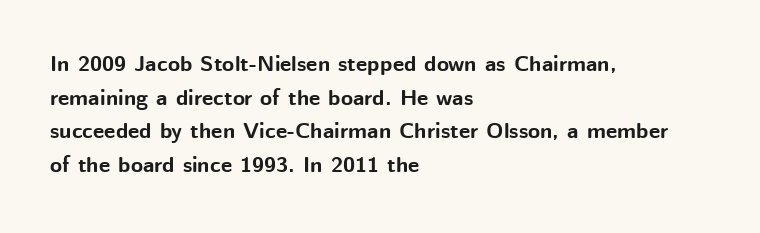
Q: Is the text bold? A: Yes.
Q: Is the text italic (slanted)? A: No, it is upright.
Q: Is the text underlined? A: No.
Q: How is the paragraph aligned? A: Left-aligned.
Q: Is the spacing between letters normal or unusually wide? A: Normal.
Q: Is the spacing between lines tight, normal or loose? A: Normal.
